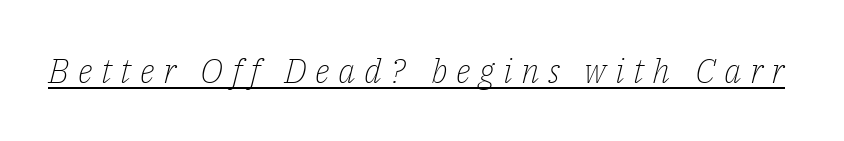
The image shows 34 px light serif type, italic (leaning right); set unusually wide letter spacing (+0.25 em), underlined; low stroke contrast and a medium x-height.
